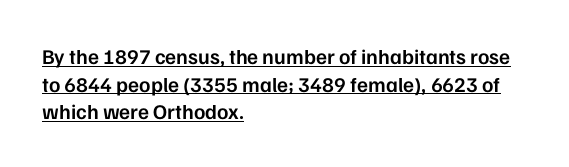
{"italic": "no", "bold": "semi", "underline": "yes", "align": "left", "line_spacing": "normal", "line_spacing_ratio": 1.32, "letter_spacing": "normal", "letter_spacing_em": 0.0, "glyph_px": 21}
